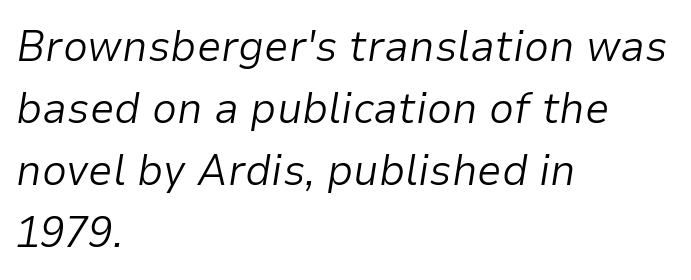
{"italic": "yes", "lean": "right", "slant_degrees": 9, "bold": "no", "weight": "light", "width": "normal", "stroke_contrast": "low", "x_height": "medium", "monospaced": "no", "underline": "no", "align": "left", "line_spacing": "normal", "line_spacing_ratio": 1.41, "letter_spacing": "normal", "letter_spacing_em": 0.0, "glyph_px": 44}
